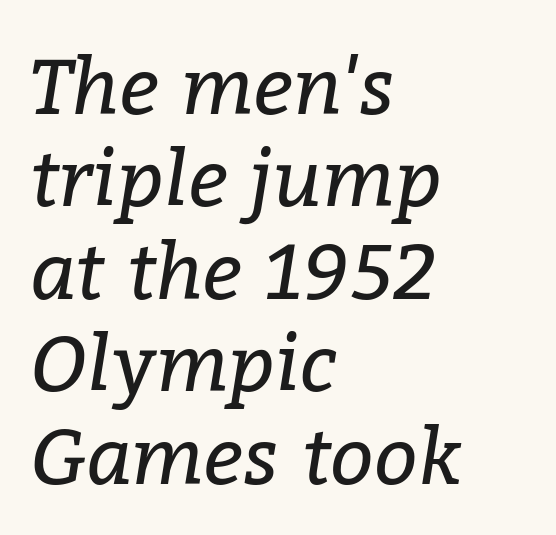
{"serif": "yes", "italic": "yes", "lean": "right", "slant_degrees": 9, "bold": "no", "weight": "regular", "width": "normal", "stroke_contrast": "low", "x_height": "medium", "monospaced": "no", "underline": "no", "align": "left", "line_spacing_ratio": 1.2, "letter_spacing": "normal", "letter_spacing_em": 0.0, "glyph_px": 77}
